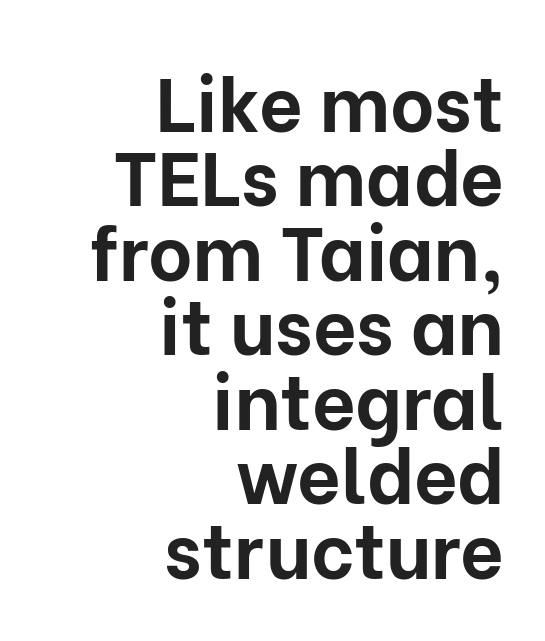
Q: Is the text bold? A: Yes.
Q: Is the text italic (slanted)? A: No, it is upright.
Q: Is the typeface a serif or a sans-serif typeface? A: Sans-serif.
Q: Is the text underlined? A: No.
Q: How is the paragraph aligned? A: Right-aligned.
Q: Is the spacing between letters normal or unusually wide? A: Normal.
Q: Is the spacing between lines tight, normal or loose? A: Tight.
Q: Width (condensed, normal, or wide)? A: Normal.
Q: Stroke contrast? A: Low.
Q: x-height? A: Medium.
Q: Monospaced? A: No.
